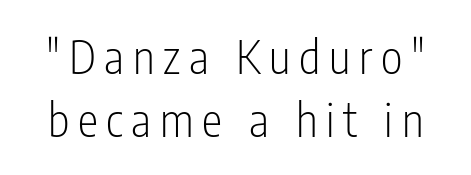
The image shows 46 px light, condensed sans-serif type, upright; set normal line spacing (1.37x), not underlined; low stroke contrast and a medium x-height.
